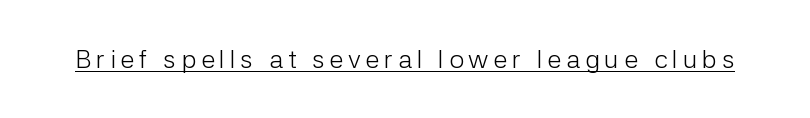
Notice how a bar underscores the lettering throughout. This is not heavy type; no bold has been used. The font's upright variant was chosen for this text.
